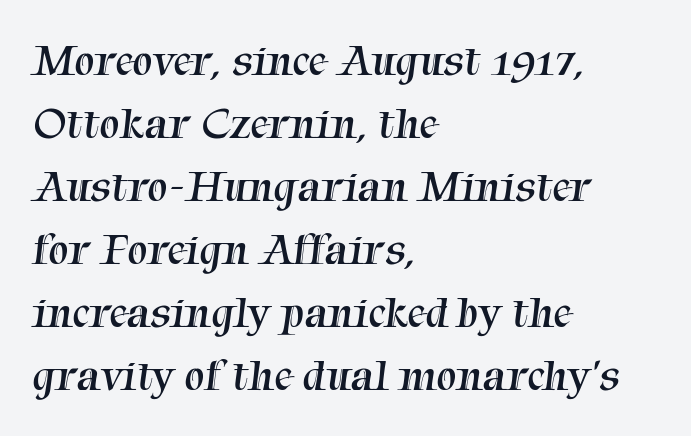
Normally led — the rows are evenly, conventionally spaced. The characters display serif detailing at their extremities. Decoration check: the copy has no underline. Line starts are locked; line ends wander. Think standard paragraph weight, or any step lighter than that.
